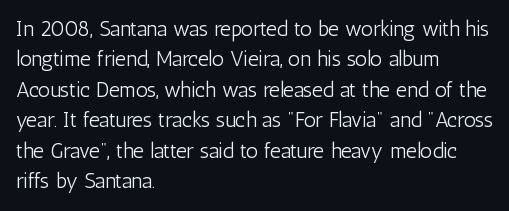
The image shows 21 px text type, upright; set left-aligned, normal line spacing (1.45x), normal letter spacing, not underlined.
